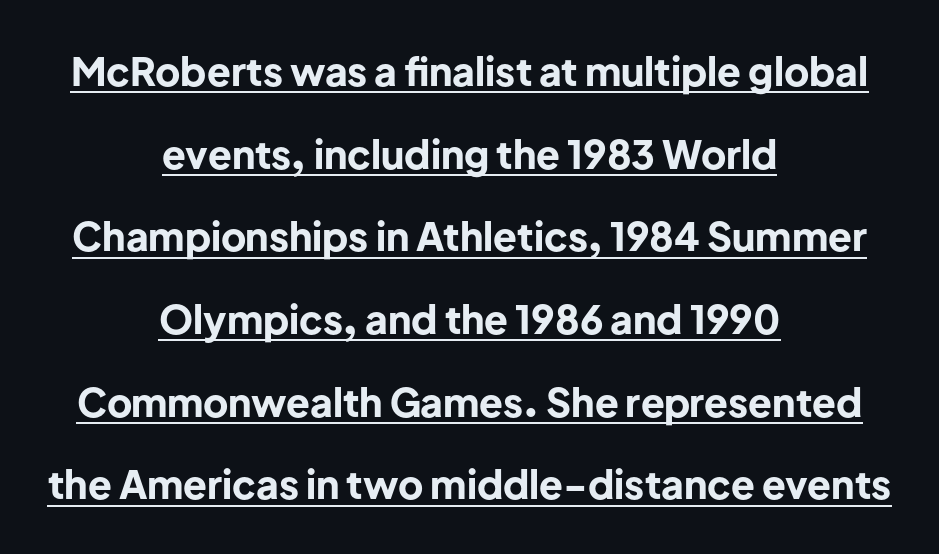
{"serif": "no", "italic": "no", "bold": "yes", "weight": "bold", "width": "normal", "stroke_contrast": "low", "x_height": "medium", "monospaced": "no", "underline": "yes", "align": "center", "line_spacing": "loose", "line_spacing_ratio": 2.12, "letter_spacing": "normal", "letter_spacing_em": 0.0, "glyph_px": 39}
